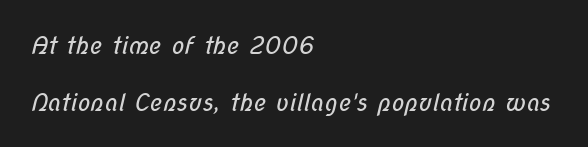
The weight would be labelled regular, book, light, or lighter still. Line starts are locked; line ends wander. Honestly, the letter spacing is just normal — you wouldn't notice it. Anything drawn beneath the words? Only blank space. The leading is generous, giving the passage an open texture.
